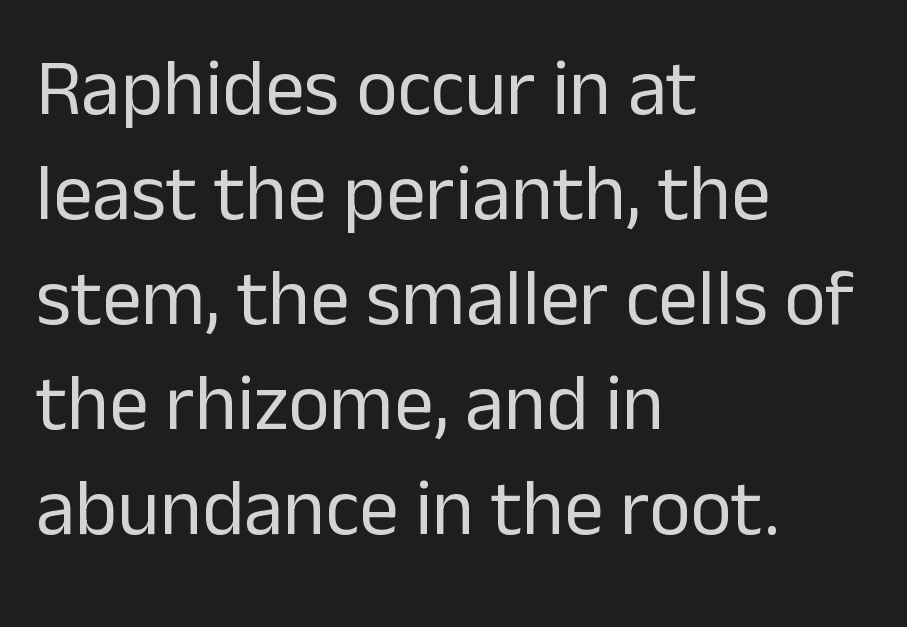
The image shows 79 px regular-weight sans-serif type, upright; set left-aligned, normal line spacing (1.33x), normal letter spacing, not underlined; low stroke contrast and a medium x-height.
